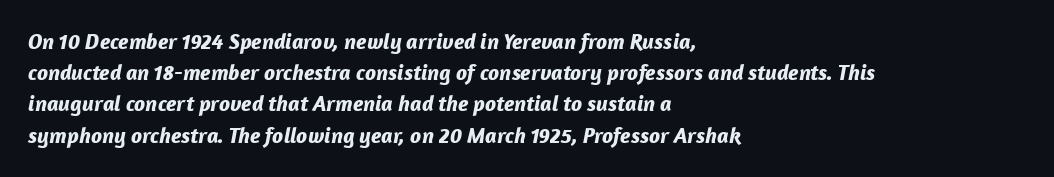
The image shows 22 px bold type, italic (leaning right); set left-aligned, normal line spacing (1.42x), normal letter spacing, not underlined.
